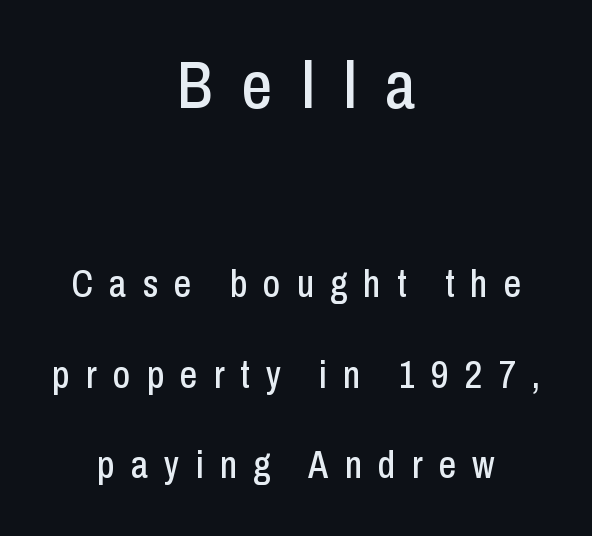
The image shows 67 px condensed sans-serif type, upright; set centered, loose line spacing (2.39x), unusually wide letter spacing (+0.43 em), not underlined; the first (top) block is 1.76x larger; low stroke contrast and a medium x-height.
